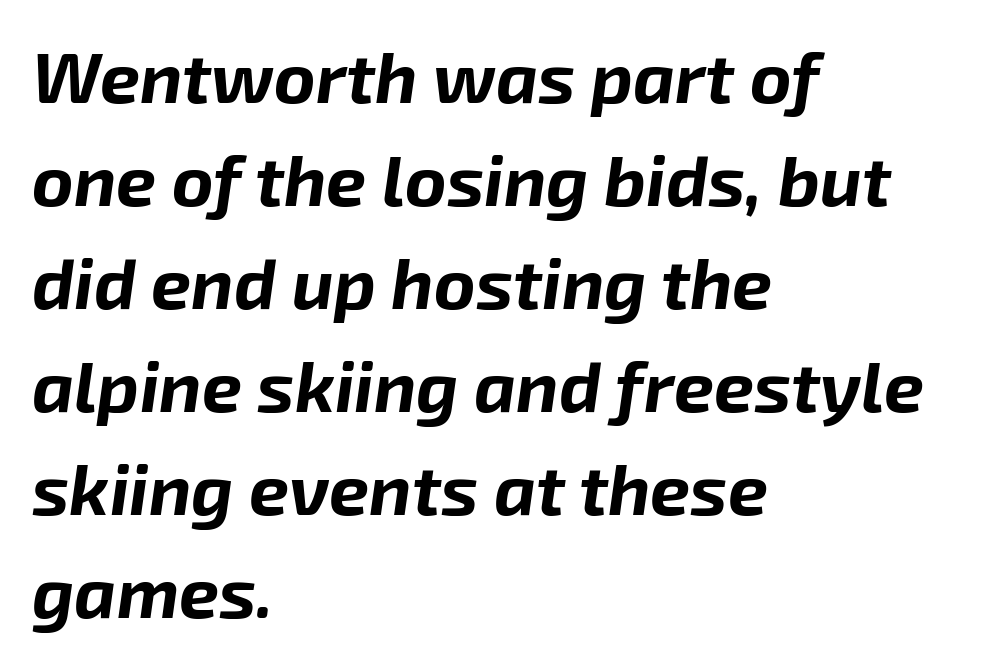
The image shows 71 px bold type, italic (leaning right); set left-aligned, normal line spacing (1.45x), normal letter spacing, not underlined; low stroke contrast and a medium x-height.
